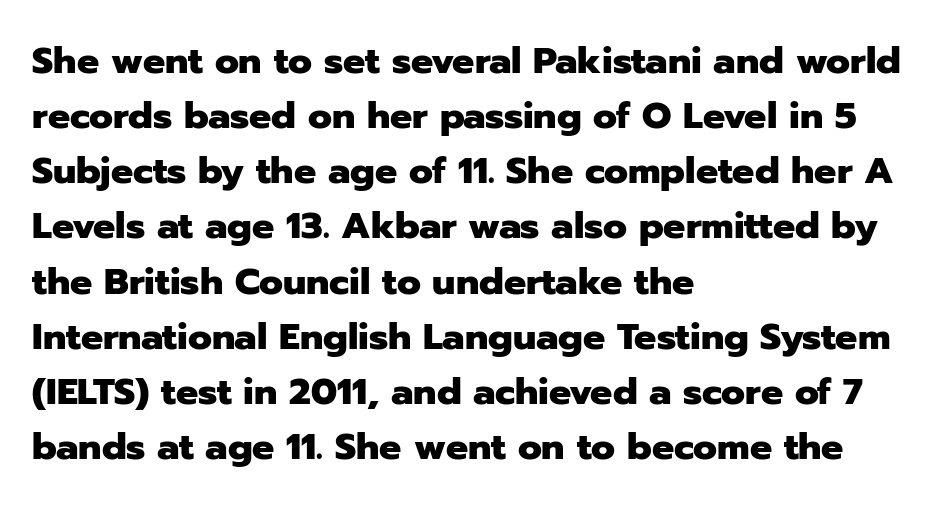
Q: Is the text bold? A: Yes.
Q: Is the text italic (slanted)? A: No, it is upright.
Q: Is the typeface a serif or a sans-serif typeface? A: Sans-serif.
Q: Is the text underlined? A: No.
Q: How is the paragraph aligned? A: Left-aligned.
Q: Is the spacing between letters normal or unusually wide? A: Normal.
Q: Is the spacing between lines tight, normal or loose? A: Normal.
Q: Width (condensed, normal, or wide)? A: Normal.
Q: Stroke contrast? A: Low.
Q: x-height? A: Medium.
Q: Monospaced? A: No.
